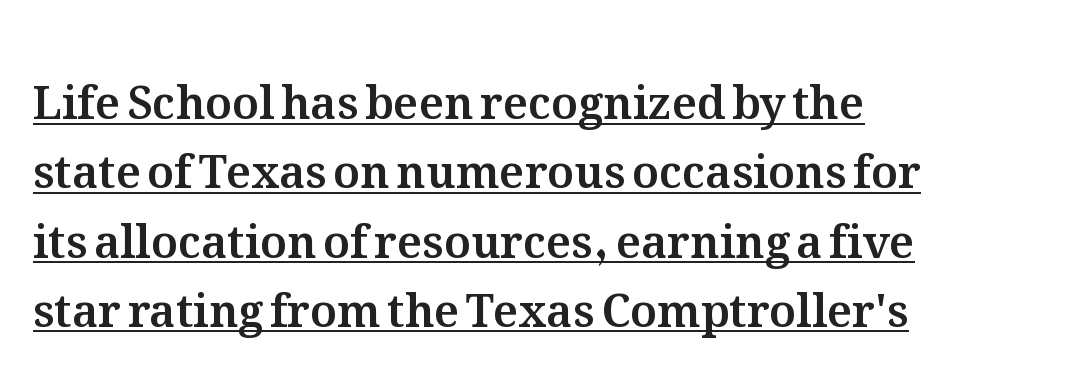
Q: Is the text italic (slanted)? A: No, it is upright.
Q: Is the text underlined? A: Yes.
Q: How is the paragraph aligned? A: Left-aligned.
Q: Is the spacing between letters normal or unusually wide? A: Normal.
Q: Is the spacing between lines tight, normal or loose? A: Normal.
Q: Width (condensed, normal, or wide)? A: Normal.
Q: Stroke contrast? A: Medium.
Q: x-height? A: Medium.
Q: Monospaced? A: No.
